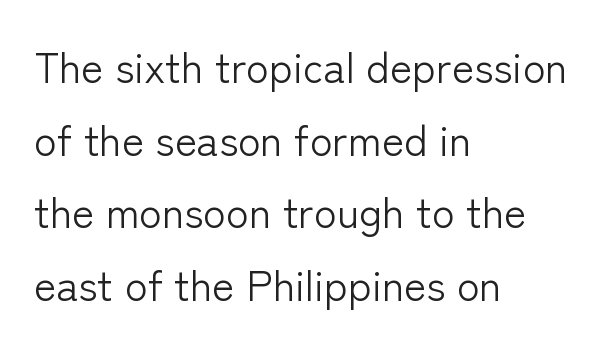
{"serif": "no", "italic": "no", "bold": "no", "weight": "light", "width": "normal", "stroke_contrast": "low", "x_height": "medium", "monospaced": "no", "underline": "no", "align": "left", "line_spacing_ratio": 1.73, "letter_spacing": "normal", "letter_spacing_em": 0.0, "glyph_px": 42}
